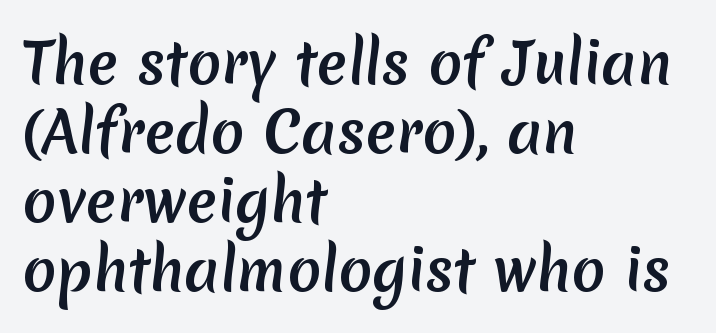
The image shows 56 px sans-serif type; set left-aligned, line spacing 1.23x, normal letter spacing, not underlined; medium stroke contrast and a medium x-height.
